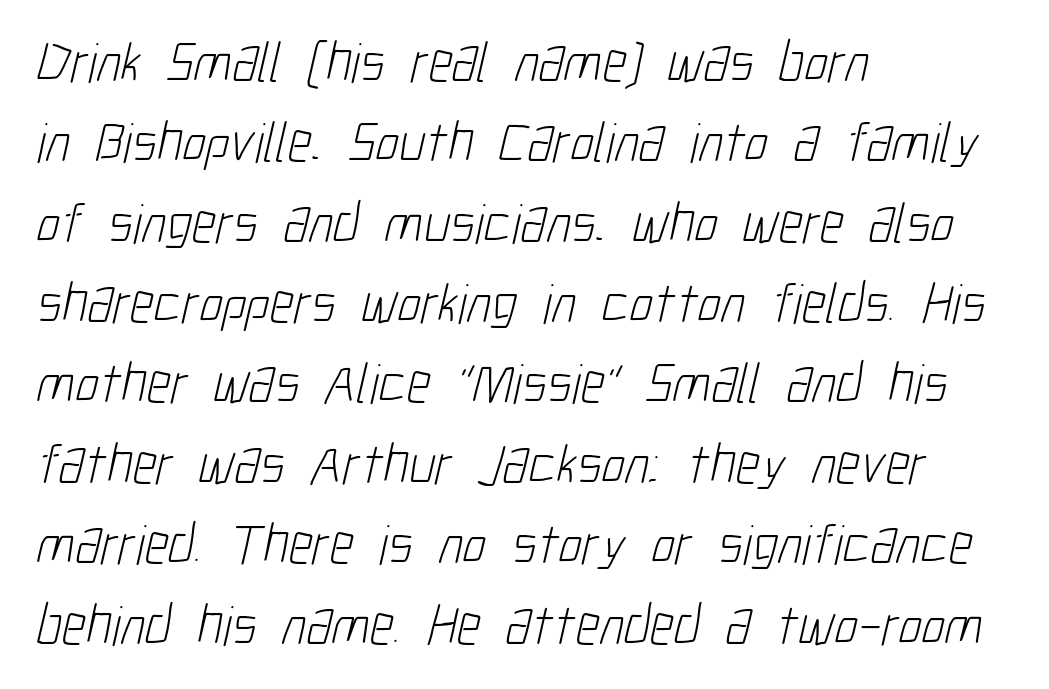
Check the space under the baseline: it is left empty. Each stroke keeps to a modest, everyday thickness or less. The ragged edge is on the right, which tells us the setting is flush left. Notice how descenders clear the ascenders below comfortably — that's standard leading.
